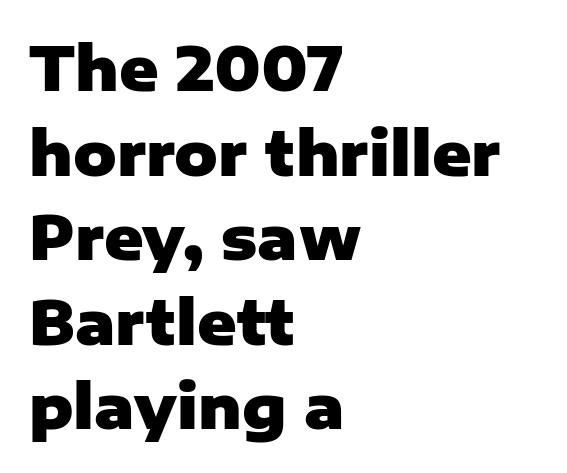
If you measured baseline to baseline, you'd find a middling distance. Proportional: the letters do not fall into vertical columns. Quick note: not italic, upright. Observe the absence of serifs on each vertical stroke in this sample. The rendering keeps characters at their native spacing.
